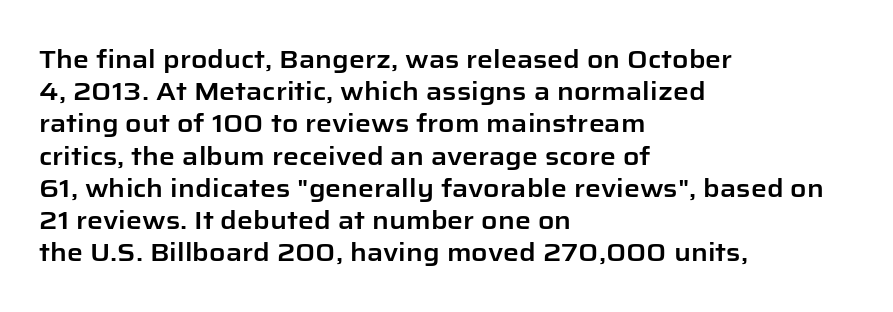
Q: Is the text italic (slanted)? A: No, it is upright.
Q: Is the text underlined? A: No.
Q: How is the paragraph aligned? A: Left-aligned.
Q: Is the spacing between letters normal or unusually wide? A: Normal.
Q: Is the spacing between lines tight, normal or loose? A: Normal.
